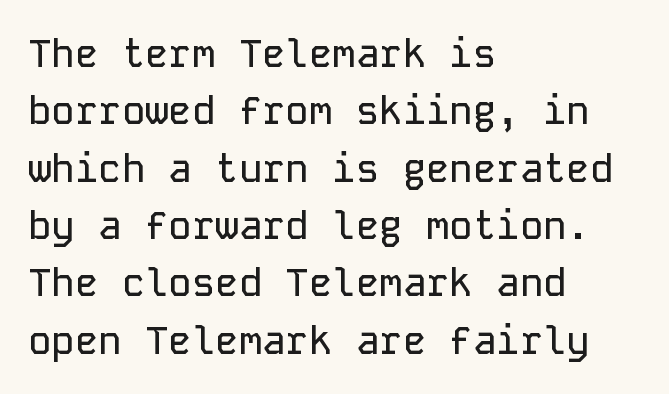
Every character here occupies the same horizontal width, giving the sample a typewriter-like rhythm. Honestly, there is no underline to notice here at all. No extra tracking has been applied to these lines. A student would call this left alignment; a typographer would say flush left, rag right. The axis of the letterforms is exactly vertical. If you measured baseline to baseline, you'd find a middling distance.
